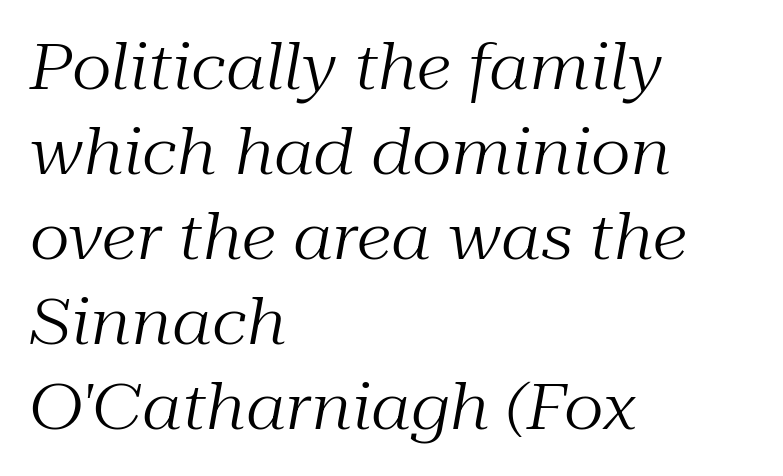
Varying glyph widths throughout — classic text-font behaviour. A typesetter would call this leading conventional body-copy spacing. Visually the block forms a straight wall on the left and a jagged coastline on the right. The font's italic variant was chosen for this text.
